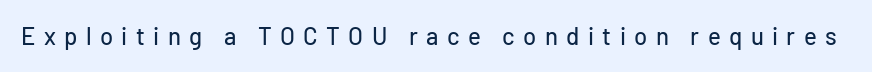
Posture: straight, roman, zero tilt. Descender tails drop into unmarked territory. There is plenty of visible air inserted between adjacent glyphs.
